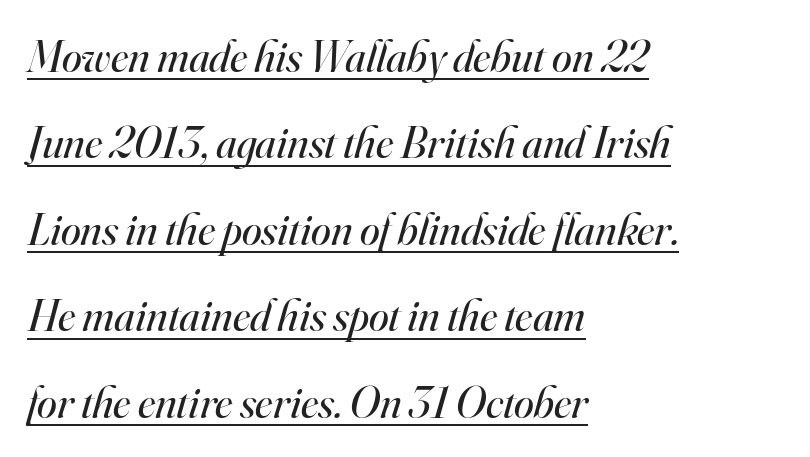
There's an unmistakable incline to the writing here. The horizontal fit of the characters is conventional and even. Varying glyph widths throughout — classic text-font behaviour. Underlining? Definitely there. Which margin do the lines hug? The left one — the right edge is uneven.
